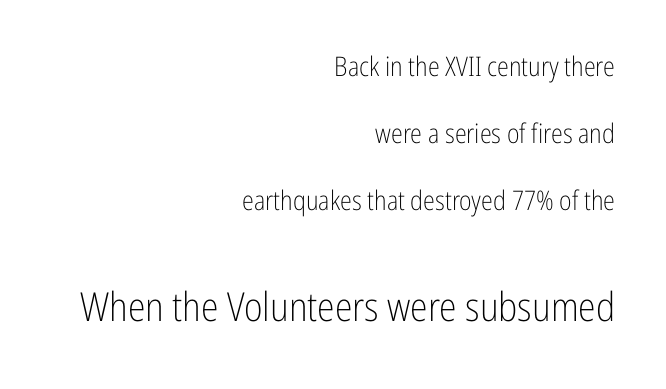
{"serif": "no", "italic": "no", "bold": "no", "weight": "light", "width": "condensed", "stroke_contrast": "low", "x_height": "medium", "monospaced": "no", "underline": "no", "align": "right", "line_spacing": "loose", "line_spacing_ratio": 2.49, "letter_spacing": "normal", "letter_spacing_em": 0.0, "larger_block": "second", "size_ratio": 1.48, "glyph_px": 40}
